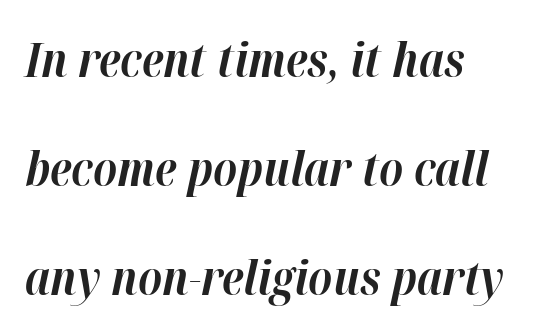
Q: Is the text bold? A: Yes.
Q: Is the text italic (slanted)? A: Yes, it leans right by about 12 degrees.
Q: Is the text underlined? A: No.
Q: How is the paragraph aligned? A: Left-aligned.
Q: Is the spacing between letters normal or unusually wide? A: Normal.
Q: Is the spacing between lines tight, normal or loose? A: Loose.
Q: Width (condensed, normal, or wide)? A: Normal.
Q: Stroke contrast? A: High.
Q: x-height? A: Medium.
Q: Monospaced? A: No.
